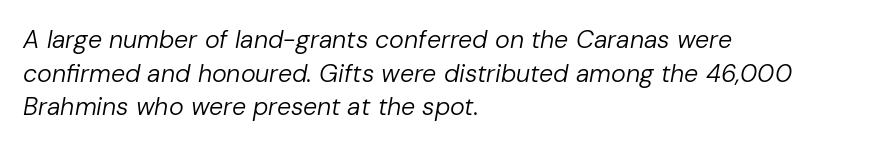
The image shows 25 px text type, italic (leaning right); set left-aligned, normal line spacing (1.35x), normal letter spacing, not underlined.
